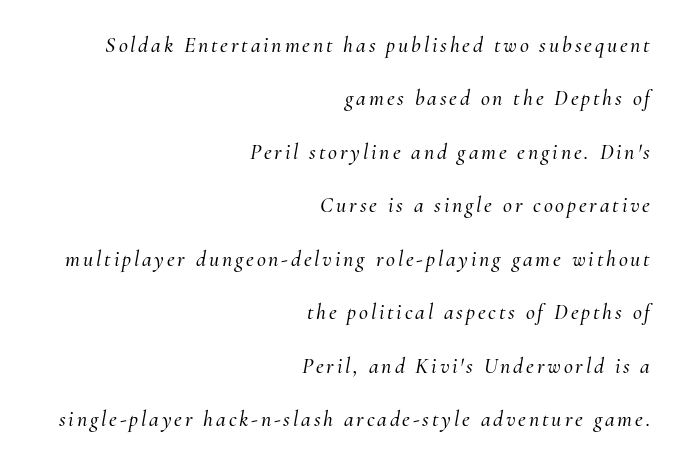
{"italic": "yes", "lean": "right", "slant_degrees": 10, "underline": "no", "align": "right", "line_spacing": "loose", "line_spacing_ratio": 2.43, "glyph_px": 22}
